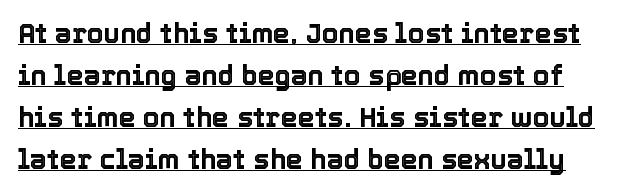
Vertical spacing — default. Underlining? Definitely there. Tracking here is standard; glyphs follow each other at the usual distance. The type sits square on the baseline with zero lean.
